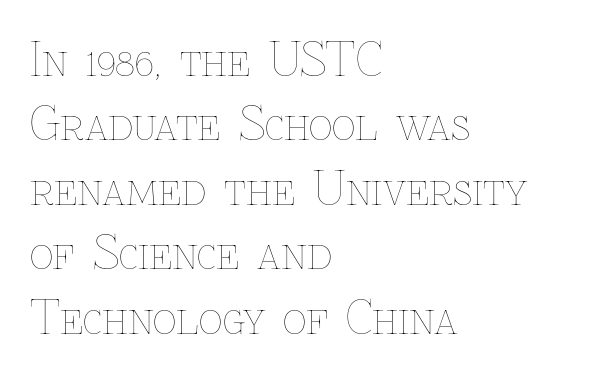
The baseline area is clear. Do the characters align in a grid? No, the font is proportional. Each stroke keeps to a modest, everyday thickness or less. Italic? Not at all — the glyphs are vertical. These lines keep a tight, regular rhythm from letter to letter. In CSS terms this would be text-align: left.
